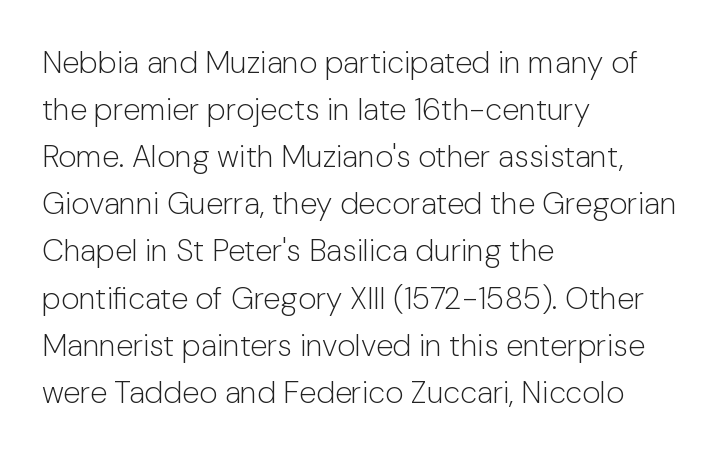
A typesetter would call this leading conventional body-copy spacing. A bare baseline throughout the passage. A quiet, ordinary-to-light weight characterises the typeface. Ascenders rise straight up at ninety degrees. Stroke terminals: plain, sans-serif.
